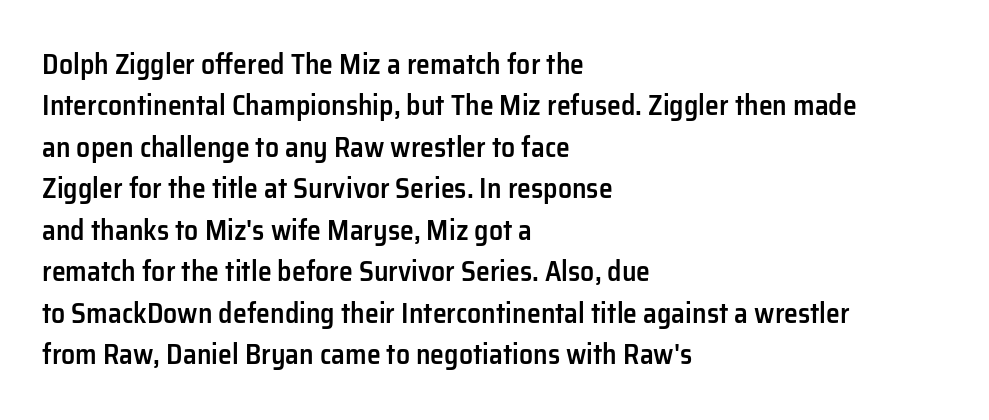
You could call the tracking neutral — neither tight nor loose. The strokes are fattened partway — semibold, not bold. Serifs: no, the terminals of the letterforms are clean. The words here are not underlined. Every row of glyphs begins at an identical x-position on the left.
